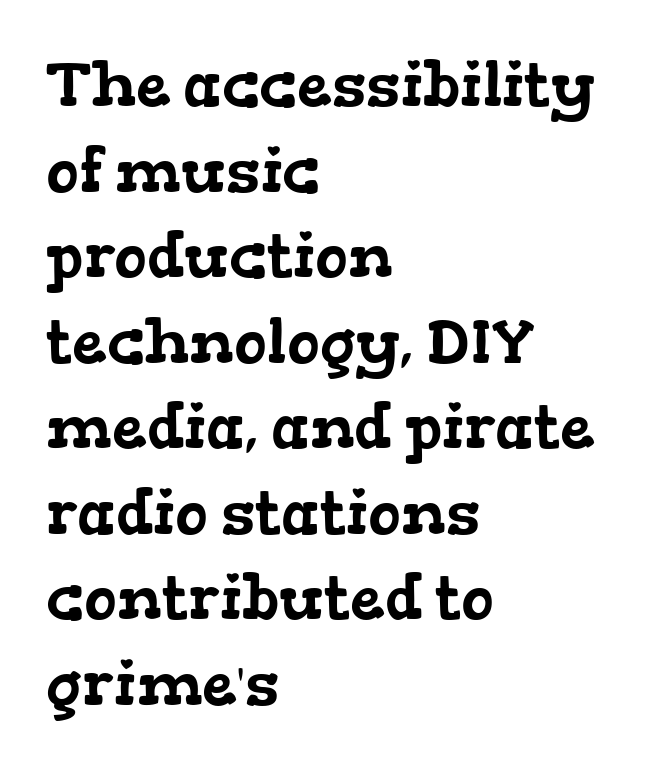
The image shows 62 px wide serif type; set left-aligned, normal line spacing (1.38x), normal letter spacing, not underlined; low stroke contrast and a medium x-height.
